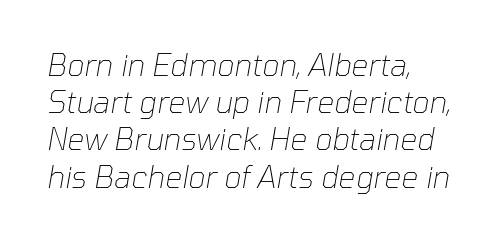
The image shows 30 px thin type, italic (leaning right); set left-aligned, line spacing 1.24x, normal letter spacing, not underlined; low stroke contrast and a medium x-height.
